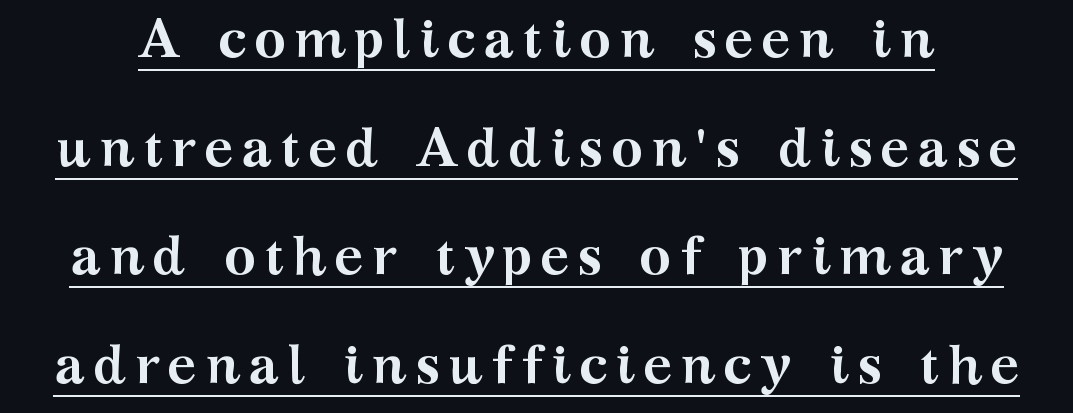
The image shows 54 px semibold, wide serif type, upright; set loose line spacing (2.01x), underlined; medium stroke contrast and a medium x-height.
